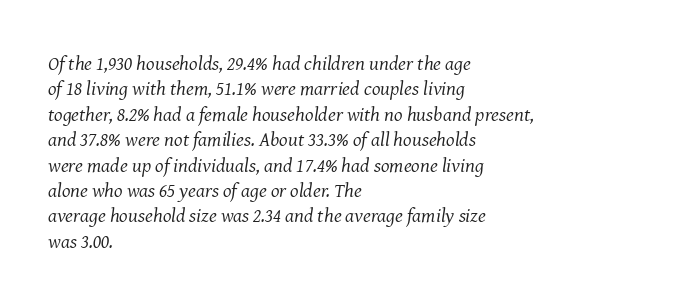
Q: Is the text bold? A: No.
Q: Is the text italic (slanted)? A: Yes, it leans right by about 8 degrees.
Q: Is the text underlined? A: No.
Q: How is the paragraph aligned? A: Left-aligned.
Q: Is the spacing between letters normal or unusually wide? A: Normal.
Q: Is the spacing between lines tight, normal or loose? A: Normal.
